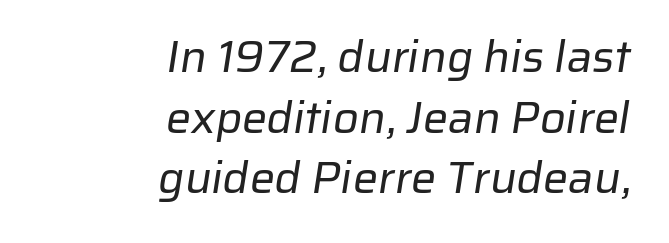
Q: Is the text bold? A: No.
Q: Is the typeface a serif or a sans-serif typeface? A: Sans-serif.
Q: Is the text underlined? A: No.
Q: How is the paragraph aligned? A: Right-aligned.
Q: Is the spacing between letters normal or unusually wide? A: Normal.
Q: Is the spacing between lines tight, normal or loose? A: Normal.
Q: Width (condensed, normal, or wide)? A: Normal.
Q: Stroke contrast? A: Low.
Q: x-height? A: Medium.
Q: Monospaced? A: No.
